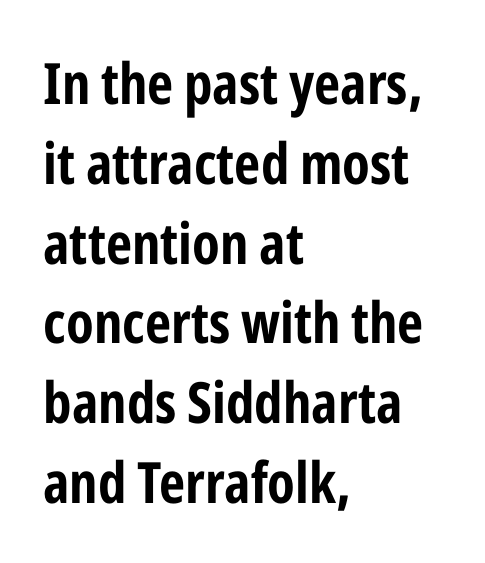
Looks like regular typesetting: each glyph gets only the width it needs. The designer went with a sans here, leaving each stem footless. Only glyphs here, with clear space below each row. One-word summary of the alignment: left. Posture: vertical.
